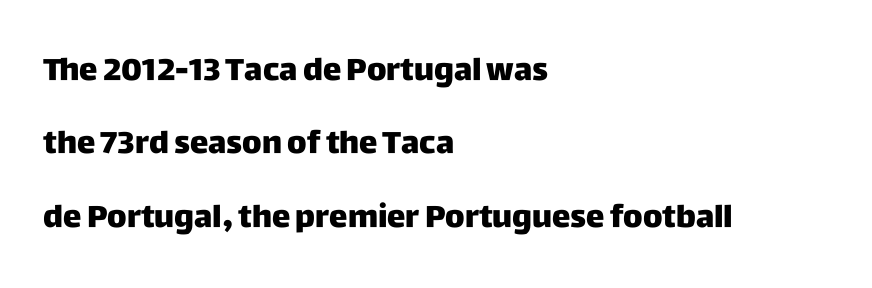
Q: Is the text bold? A: Yes.
Q: Is the text italic (slanted)? A: No, it is upright.
Q: Is the typeface a serif or a sans-serif typeface? A: Sans-serif.
Q: Is the text underlined? A: No.
Q: How is the paragraph aligned? A: Left-aligned.
Q: Is the spacing between letters normal or unusually wide? A: Normal.
Q: Is the spacing between lines tight, normal or loose? A: Loose.
Q: Width (condensed, normal, or wide)? A: Normal.
Q: Stroke contrast? A: Low.
Q: x-height? A: Large.
Q: Monospaced? A: No.
